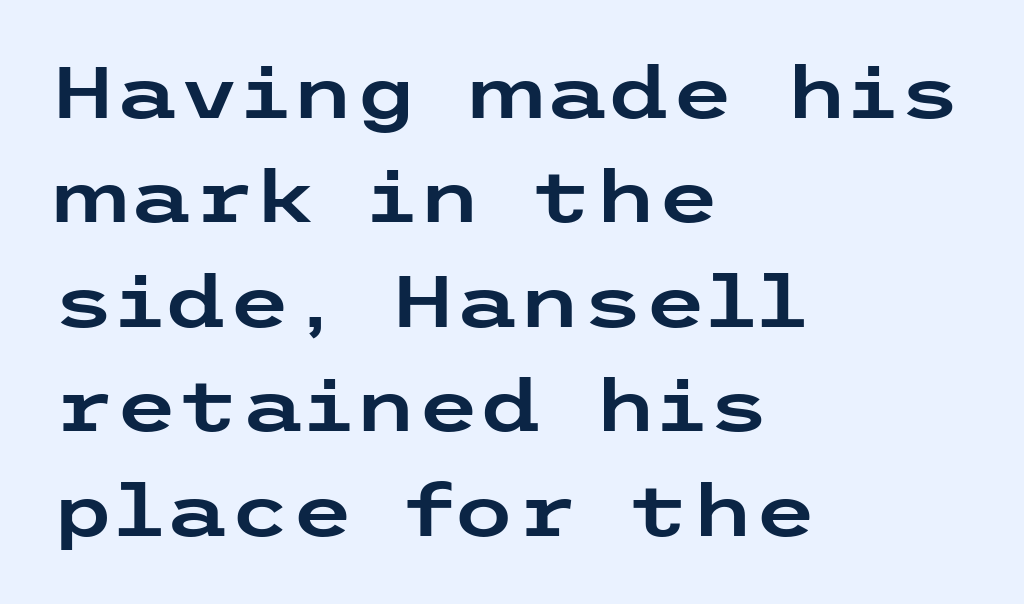
{"serif": "no", "italic": "no", "width": "wide", "stroke_contrast": "low", "x_height": "medium", "underline": "no", "align": "left", "line_spacing": "normal", "line_spacing_ratio": 1.45, "letter_spacing": "normal", "letter_spacing_em": 0.0, "glyph_px": 72}
